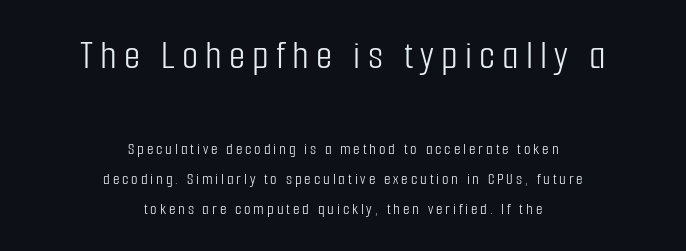
Casual observation: everything's sitting right in the middle. You can tell it's not italic because the verticals are truly vertical. What kind of face is this? One without serifs — a sans. The rendering shrinks the type as you move from the upper chunk to the lower. Note the varied advance widths — an 'i' is clearly narrower than an 'm'.
